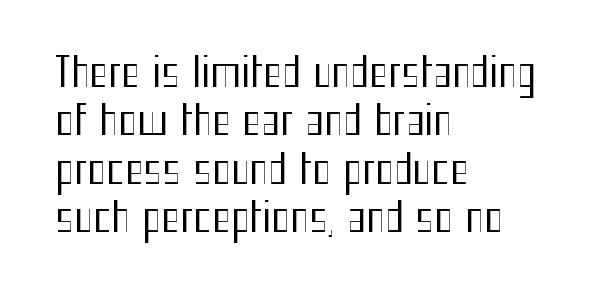
Q: Is the text bold? A: No.
Q: Is the text italic (slanted)? A: No, it is upright.
Q: Is the typeface a serif or a sans-serif typeface? A: Sans-serif.
Q: Is the text underlined? A: No.
Q: How is the paragraph aligned? A: Left-aligned.
Q: Is the spacing between letters normal or unusually wide? A: Normal.
Q: Width (condensed, normal, or wide)? A: Condensed.
Q: Stroke contrast? A: Medium.
Q: x-height? A: Medium.
Q: Monospaced? A: No.
